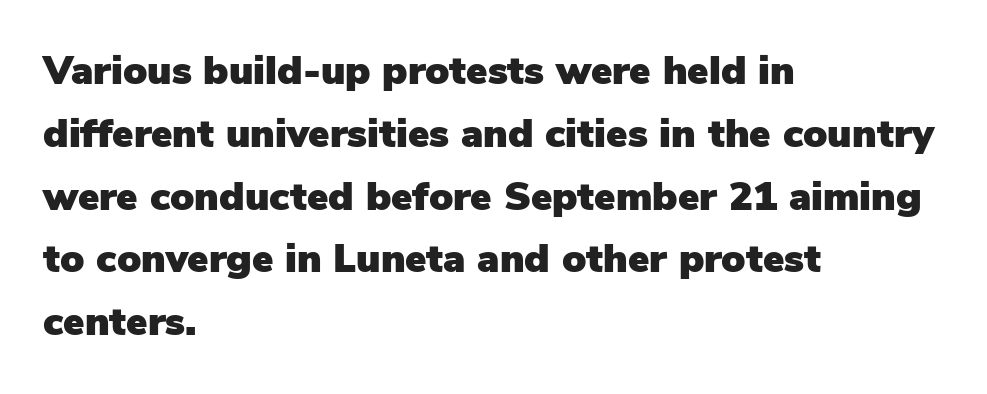
The image shows 40 px sans-serif type, upright; set left-aligned, normal line spacing (1.57x), normal letter spacing, not underlined; low stroke contrast and a medium x-height.
